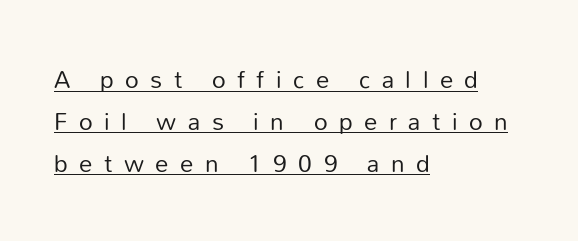
Short note: letters widely spaced. Horizontal alignment here is leftward, the default for most running prose. The weight tops out at a normal text grade. Characters remain perfectly vertical along every line.
